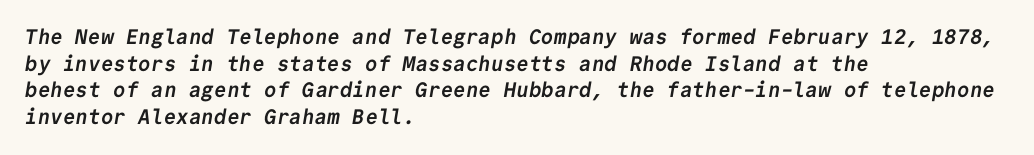
{"bold": "yes", "underline": "no", "align": "left", "line_spacing": "normal", "line_spacing_ratio": 1.27, "letter_spacing": "normal", "letter_spacing_em": 0.0, "glyph_px": 21}
